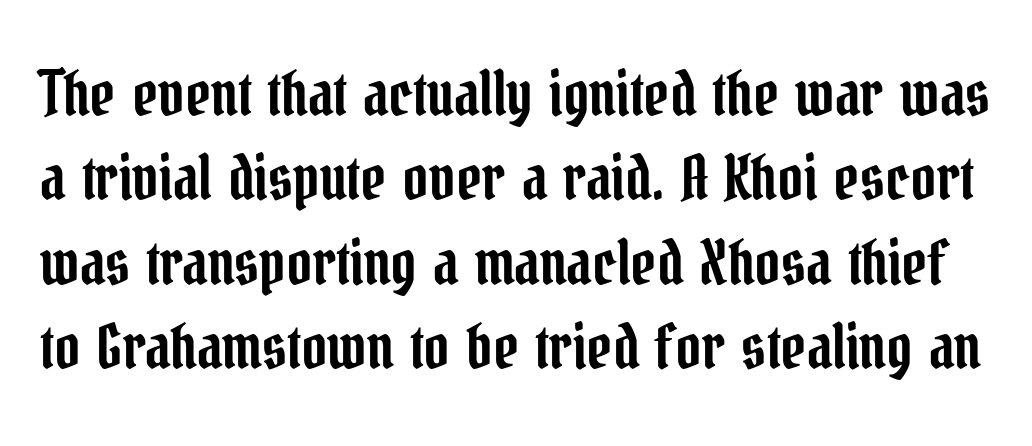
In terms of letterspacing, this is plain default setting. The rendering shows small feet on the letterforms — a serif design. A bare baseline throughout the passage. Successive baselines arrive at the customary interval. You can tell it's not italic because the verticals are truly vertical. This sample has the flowing, uneven cadence of proportional lettering.
